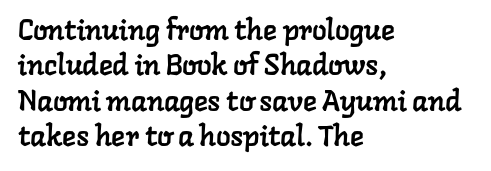
The image shows 29 px serif type; set left-aligned, line spacing 1.22x, normal letter spacing, not underlined; low stroke contrast and a medium x-height.
